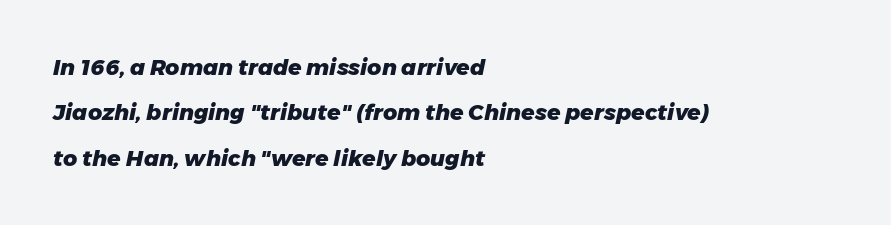
{"italic": "yes", "lean": "right", "slant_degrees": 11, "bold": "yes", "underline": "no", "align": "left", "line_spacing": "loose", "line_spacing_ratio": 2.06, "letter_spacing": "normal", "letter_spacing_em": 0.0, "glyph_px": 22}
